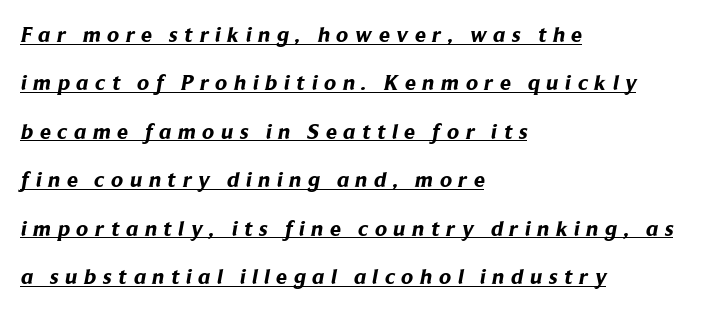
The glyphs are accompanied by a horizontal stroke just below them. Thick stems and heavy bowls — unmistakably bold. Horizontally, the lines are justified to the leading edge only. Here the glyphs are tracked loosely, breaking word shapes into spaced letters.
